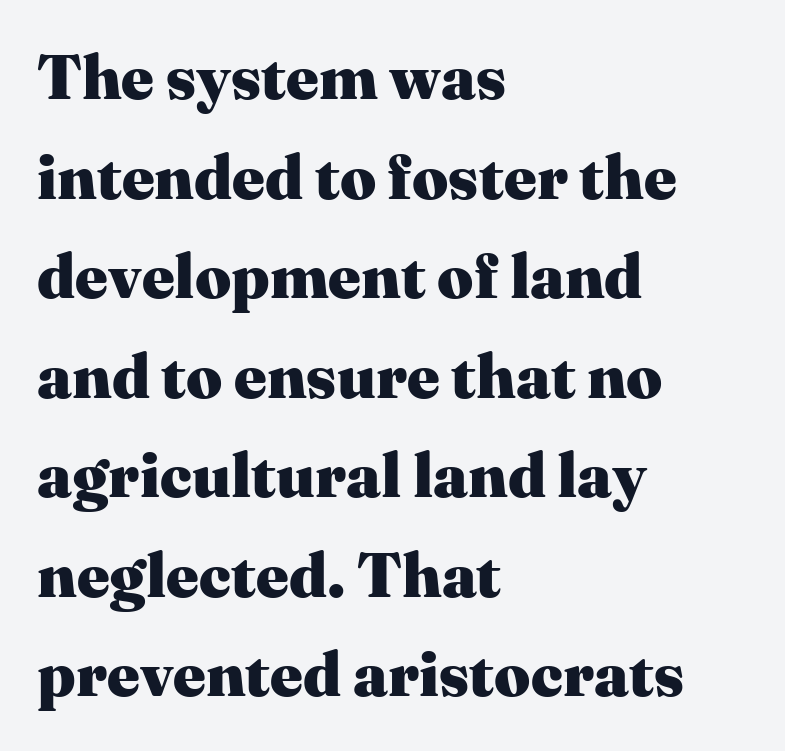
{"serif": "yes", "italic": "no", "bold": "yes", "weight": "heavy", "width": "normal", "stroke_contrast": "medium", "x_height": "medium", "monospaced": "no", "underline": "no", "align": "left", "line_spacing": "normal", "line_spacing_ratio": 1.58, "letter_spacing": "normal", "letter_spacing_em": 0.0, "glyph_px": 63}
